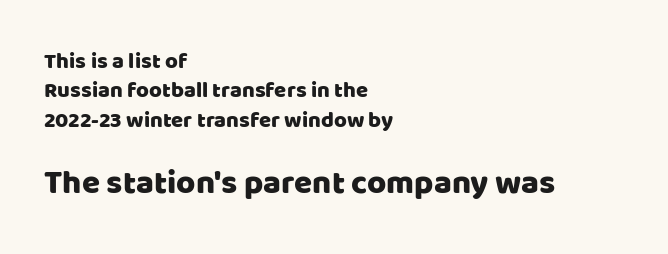
The image shows 33 px sans-serif type, upright; set left-aligned, normal line spacing (1.33x), normal letter spacing, not underlined; the second (bottom) block is 1.5x larger; low stroke contrast and a large x-height.
